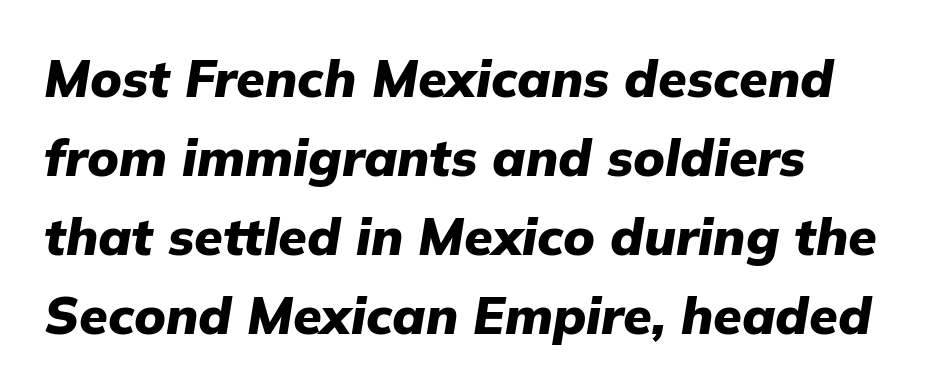
{"italic": "yes", "lean": "right", "slant_degrees": 9, "bold": "yes", "weight": "heavy", "width": "normal", "stroke_contrast": "low", "x_height": "medium", "monospaced": "no", "underline": "no", "line_spacing": "normal", "line_spacing_ratio": 1.52, "letter_spacing": "normal", "letter_spacing_em": 0.0, "glyph_px": 52}
